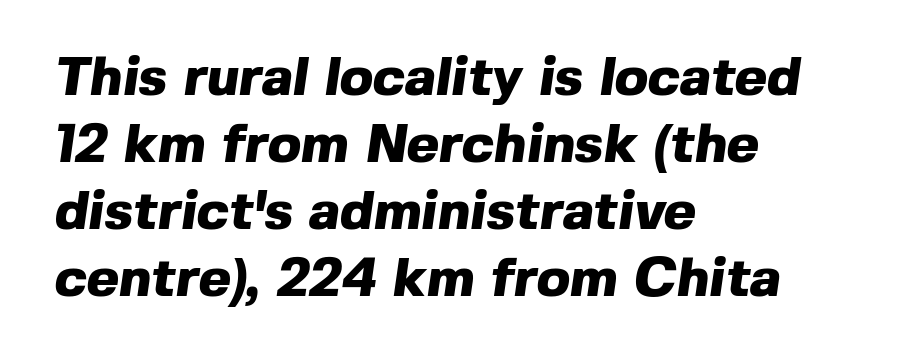
Unlike a traditional serif, this face leaves its strokes unadorned. These lines stack with their left ends in a neat column. Bare-footed words on every line. What stands out about the letter spacing? Nothing — it is the standard amount. A typesetter would call this proportional, since set widths differ per character. Typesetter's note: full bold, strokes at maximum text heaviness.
